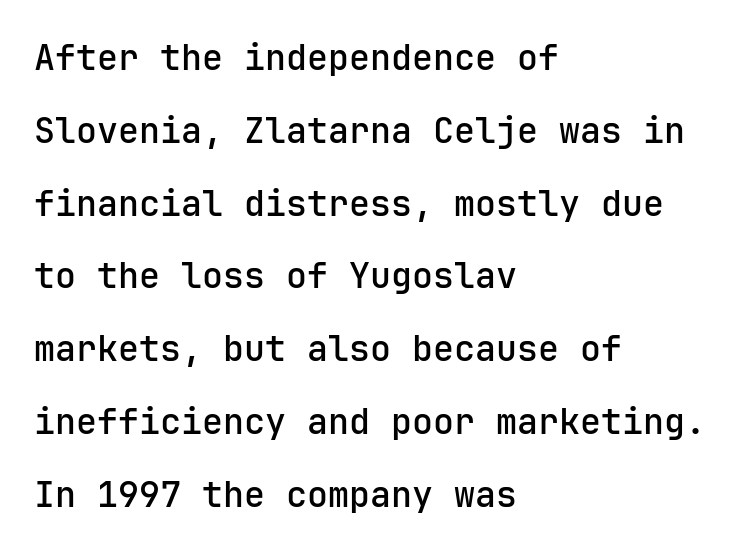
{"serif": "no", "italic": "no", "width": "normal", "stroke_contrast": "low", "x_height": "medium", "monospaced": "yes", "underline": "no", "align": "left", "line_spacing": "loose", "line_spacing_ratio": 2.08, "letter_spacing": "normal", "letter_spacing_em": 0.0, "glyph_px": 35}
